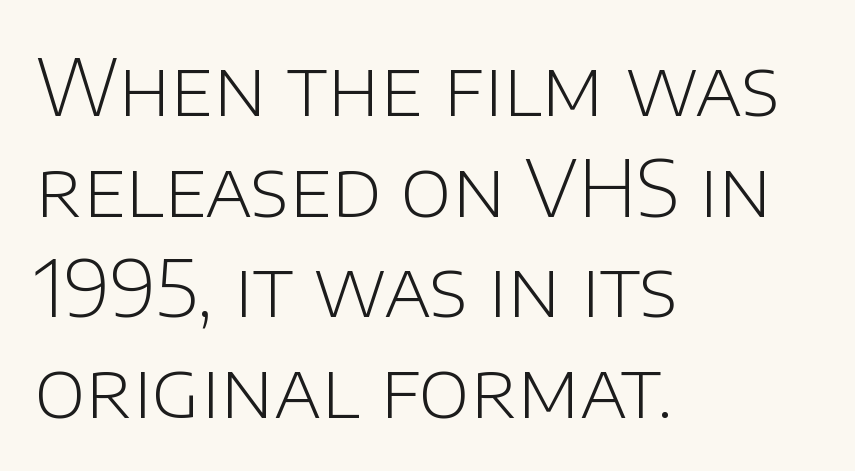
Q: Is the text bold? A: No.
Q: Is the text italic (slanted)? A: No, it is upright.
Q: Is the typeface a serif or a sans-serif typeface? A: Sans-serif.
Q: Is the text underlined? A: No.
Q: How is the paragraph aligned? A: Left-aligned.
Q: Is the spacing between letters normal or unusually wide? A: Normal.
Q: Is the spacing between lines tight, normal or loose? A: Normal.
Q: Width (condensed, normal, or wide)? A: Normal.
Q: Stroke contrast? A: Low.
Q: x-height? A: Large.
Q: Monospaced? A: No.
